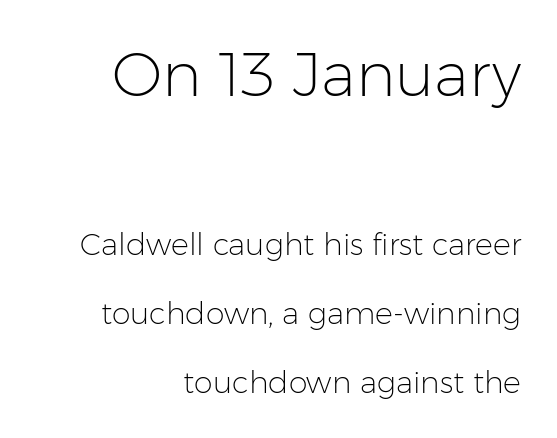
The leading is generous, giving the passage an open texture. The strokes carry an ordinary text weight at most. Notice how the passage keeps a crisp vertical edge on the right only. The string is rendered with underlining switched off. Standard letterfit; no display-style spreading of the glyphs. Posture: upright roman.
